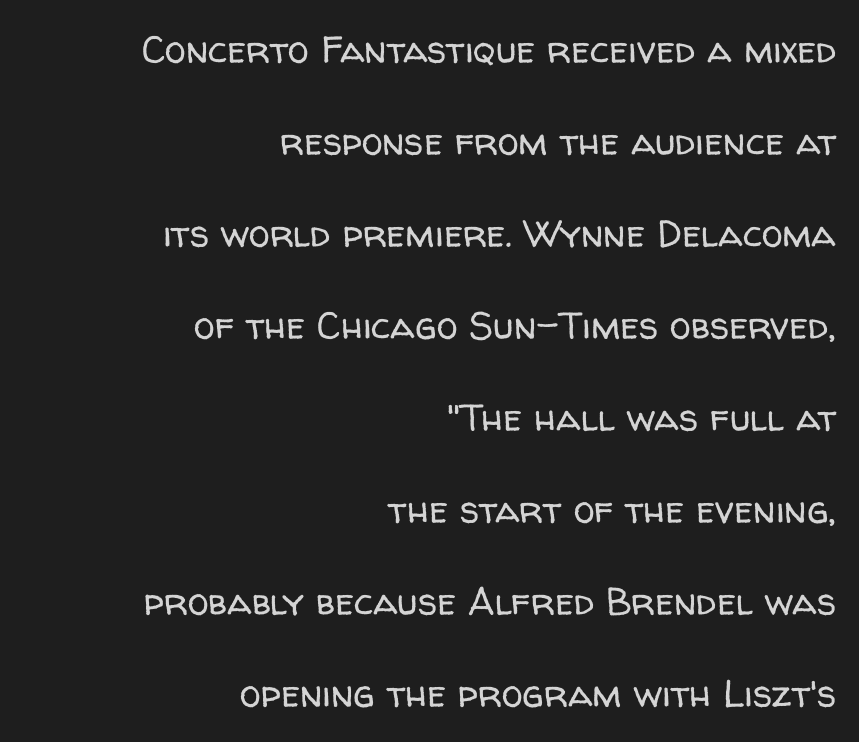
Q: Is the text bold? A: No.
Q: Is the text italic (slanted)? A: No, it is upright.
Q: Is the typeface a serif or a sans-serif typeface? A: Sans-serif.
Q: Is the text underlined? A: No.
Q: How is the paragraph aligned? A: Right-aligned.
Q: Is the spacing between letters normal or unusually wide? A: Normal.
Q: Is the spacing between lines tight, normal or loose? A: Loose.
Q: Width (condensed, normal, or wide)? A: Normal.
Q: Stroke contrast? A: Low.
Q: x-height? A: Medium.
Q: Monospaced? A: No.
